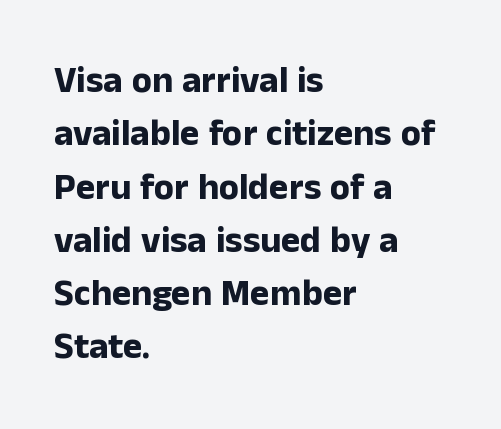
Q: Is the text bold? A: Yes.
Q: Is the text italic (slanted)? A: No, it is upright.
Q: Is the typeface a serif or a sans-serif typeface? A: Sans-serif.
Q: Is the text underlined? A: No.
Q: How is the paragraph aligned? A: Left-aligned.
Q: Is the spacing between letters normal or unusually wide? A: Normal.
Q: Is the spacing between lines tight, normal or loose? A: Normal.
Q: Width (condensed, normal, or wide)? A: Normal.
Q: Stroke contrast? A: Low.
Q: x-height? A: Medium.
Q: Monospaced? A: No.
